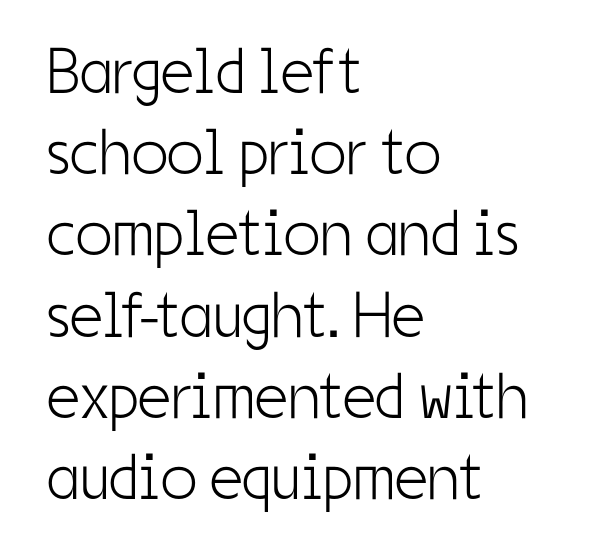
{"serif": "no", "italic": "no", "bold": "no", "weight": "light", "width": "condensed", "stroke_contrast": "low", "x_height": "medium", "monospaced": "no", "underline": "no", "align": "left", "line_spacing": "normal", "line_spacing_ratio": 1.25, "letter_spacing": "normal", "letter_spacing_em": 0.0, "glyph_px": 65}
